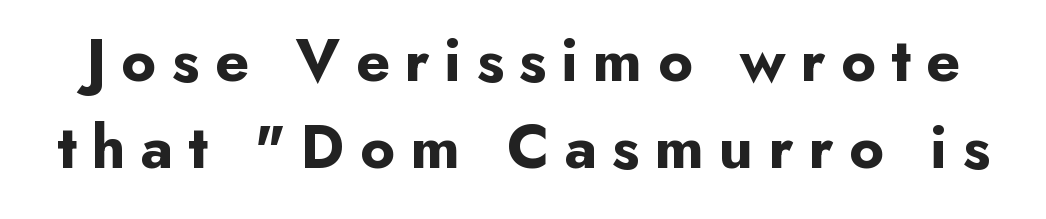
{"serif": "no", "italic": "no", "bold": "yes", "weight": "bold", "width": "normal", "stroke_contrast": "low", "x_height": "small", "monospaced": "no", "underline": "no", "line_spacing": "normal", "line_spacing_ratio": 1.41, "letter_spacing": "wide", "letter_spacing_em": 0.24, "glyph_px": 62}
